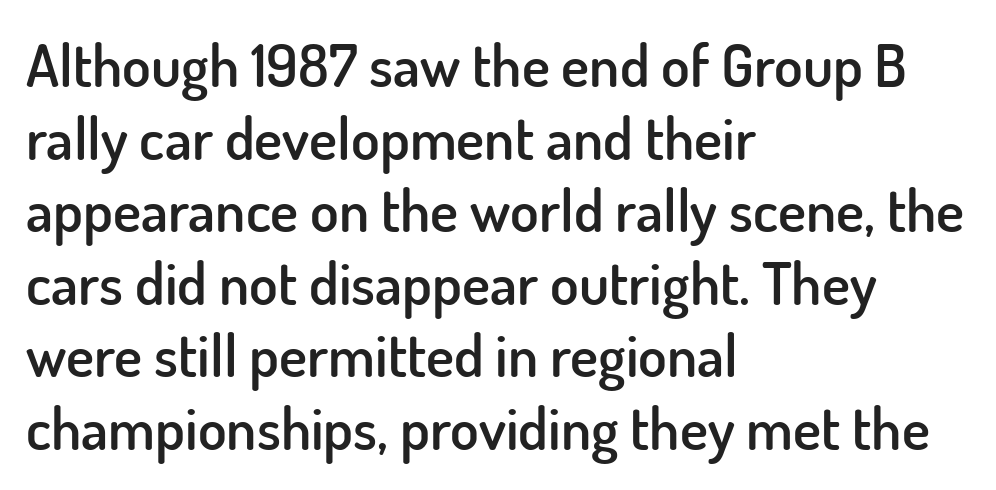
Q: Is the text bold? A: Semi-bold.
Q: Is the text italic (slanted)? A: No, it is upright.
Q: Is the typeface a serif or a sans-serif typeface? A: Sans-serif.
Q: Is the text underlined? A: No.
Q: How is the paragraph aligned? A: Left-aligned.
Q: Is the spacing between letters normal or unusually wide? A: Normal.
Q: Width (condensed, normal, or wide)? A: Normal.
Q: Stroke contrast? A: Low.
Q: x-height? A: Small.
Q: Monospaced? A: No.
